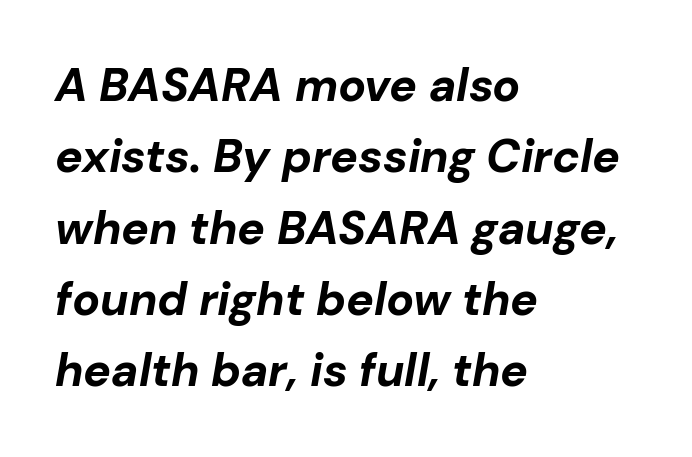
{"italic": "yes", "lean": "right", "slant_degrees": 10, "bold": "yes", "weight": "bold", "width": "normal", "stroke_contrast": "low", "x_height": "medium", "monospaced": "no", "underline": "no", "align": "left", "line_spacing": "normal", "line_spacing_ratio": 1.55, "letter_spacing": "normal", "letter_spacing_em": 0.0, "glyph_px": 46}
